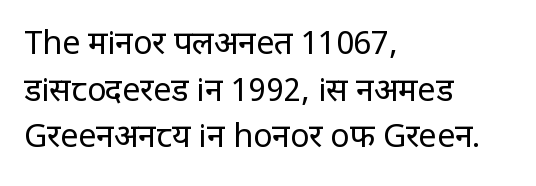
The image shows 32 px regular-weight, condensed sans-serif type, upright; set left-aligned, normal line spacing (1.46x), normal letter spacing, not underlined; low stroke contrast and a large x-height.
